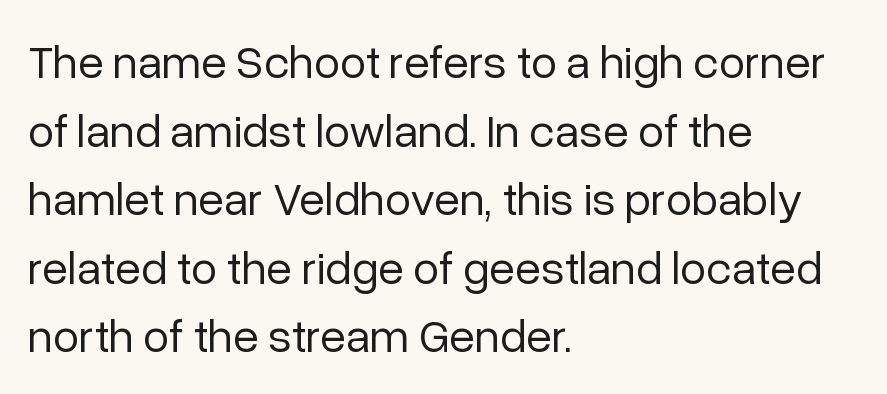
Q: Is the text bold? A: No.
Q: Is the text italic (slanted)? A: No, it is upright.
Q: Is the typeface a serif or a sans-serif typeface? A: Sans-serif.
Q: Is the text underlined? A: No.
Q: How is the paragraph aligned? A: Left-aligned.
Q: Is the spacing between letters normal or unusually wide? A: Normal.
Q: Is the spacing between lines tight, normal or loose? A: Normal.
Q: Width (condensed, normal, or wide)? A: Normal.
Q: Stroke contrast? A: Low.
Q: x-height? A: Medium.
Q: Monospaced? A: No.
